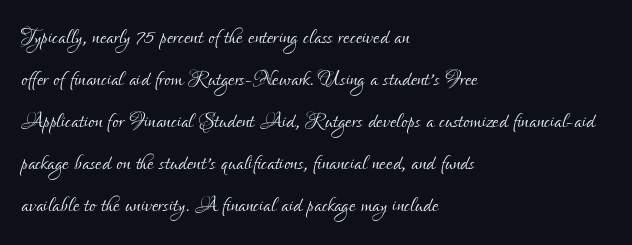
The image shows 29 px light, condensed sans-serif type; set left-aligned, normal line spacing (1.45x), normal letter spacing, not underlined; low stroke contrast and a small x-height.
